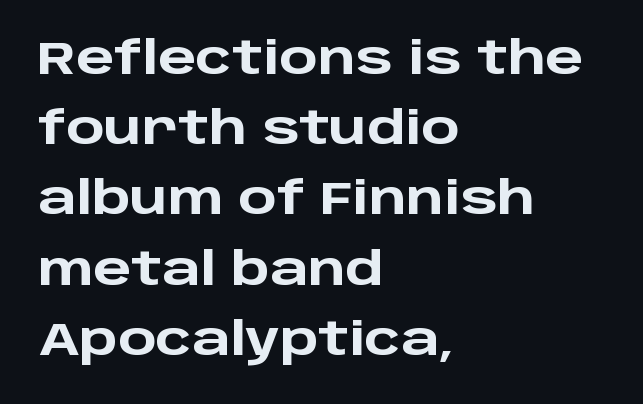
The image shows 45 px heavy, wide sans-serif type, upright; set left-aligned, normal line spacing (1.56x), normal letter spacing, not underlined; low stroke contrast and a large x-height.
